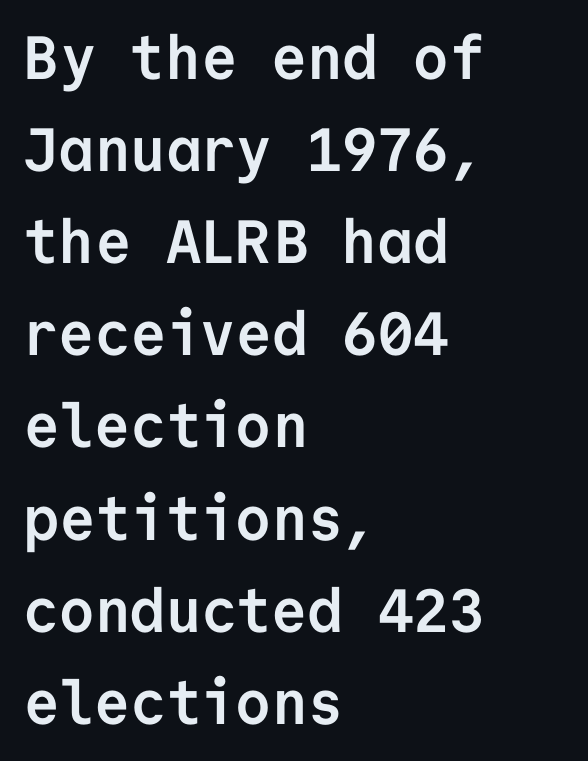
Observe the ordinary spacing: letters are neighbours, not strangers. Are there feet on the stems? There aren't — it's a sans. Each line starts at the same left margin while the right side varies. Does the lettering tilt? It doesn't — this is upright. Chunky letters — that's bold for sure. Check under the words: just untouched page.
